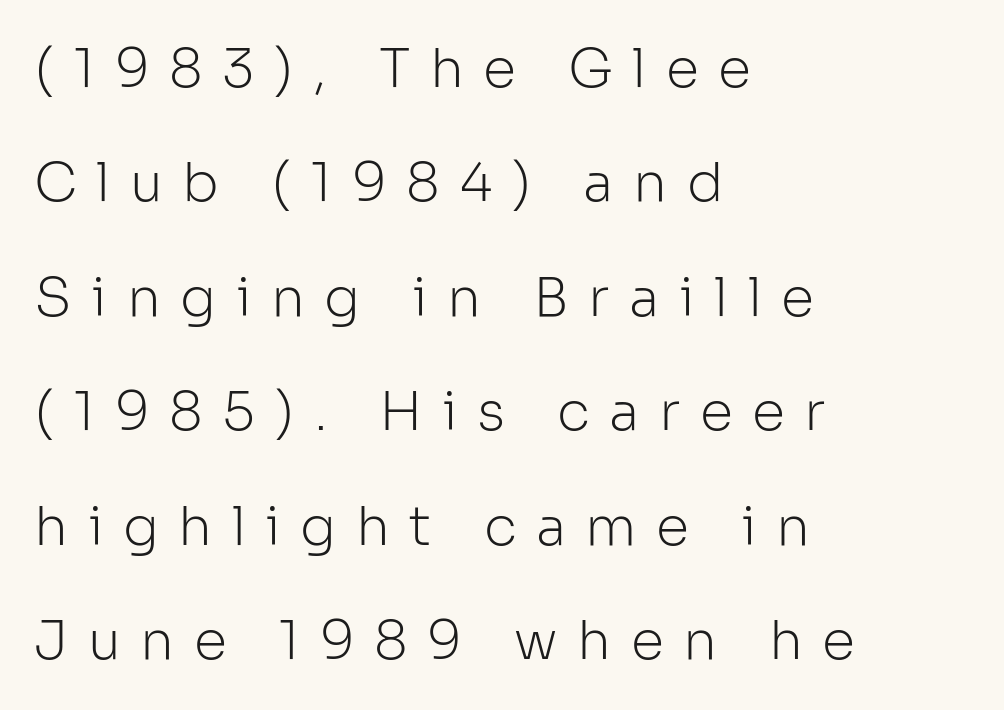
{"serif": "no", "italic": "no", "bold": "no", "weight": "light", "width": "normal", "stroke_contrast": "low", "x_height": "medium", "monospaced": "no", "underline": "no", "align": "left", "line_spacing": "loose", "line_spacing_ratio": 2.12, "letter_spacing": "wide", "letter_spacing_em": 0.36, "glyph_px": 54}
